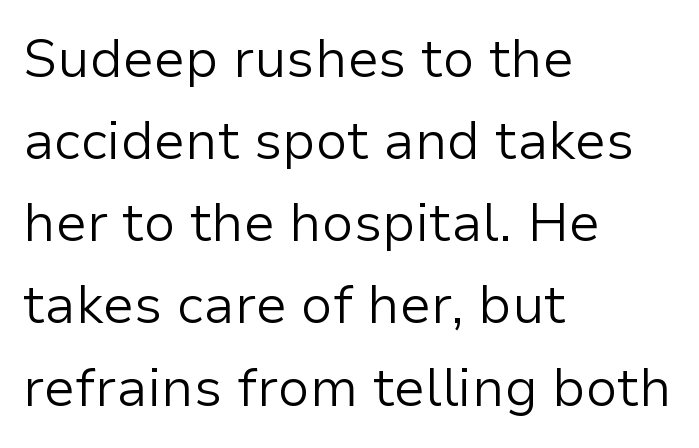
{"serif": "no", "italic": "no", "bold": "no", "weight": "light", "width": "normal", "stroke_contrast": "low", "x_height": "medium", "monospaced": "no", "underline": "no", "align": "left", "line_spacing": "normal", "line_spacing_ratio": 1.55, "letter_spacing": "normal", "letter_spacing_em": 0.0, "glyph_px": 53}
